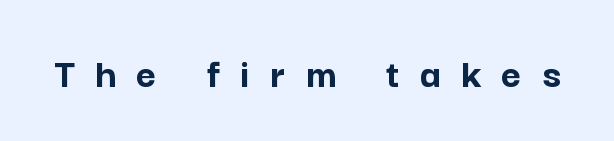
Bold? Absolutely — the strokes are thick and heavy. A typesetter would call this proportional, since set widths differ per character. The letters stand upright; this is a roman face. The type is letterspaced generously, with wide tracking. The space directly below the letters is spotless.
